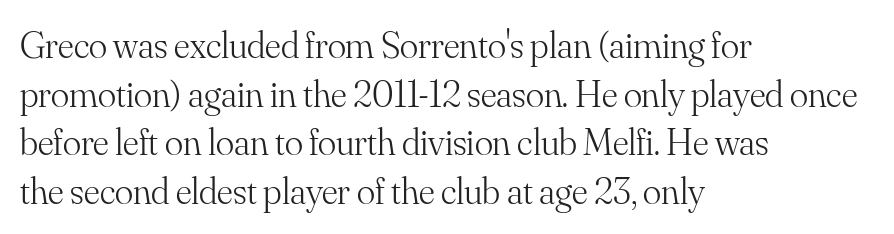
The image shows 38 px light serif type, upright; set left-aligned, normal line spacing (1.28x), normal letter spacing, not underlined; medium stroke contrast and a small x-height.
